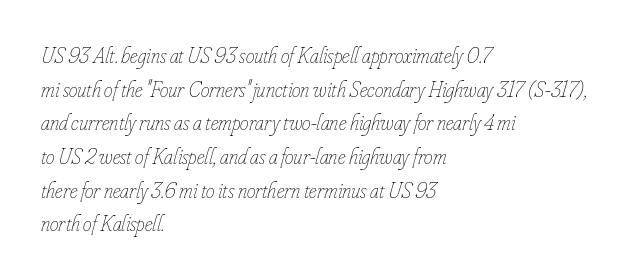
Q: Is the text bold? A: No.
Q: Is the text italic (slanted)? A: Yes, it leans right by about 16 degrees.
Q: Is the text underlined? A: No.
Q: How is the paragraph aligned? A: Left-aligned.
Q: Is the spacing between letters normal or unusually wide? A: Normal.
Q: Is the spacing between lines tight, normal or loose? A: Normal.
